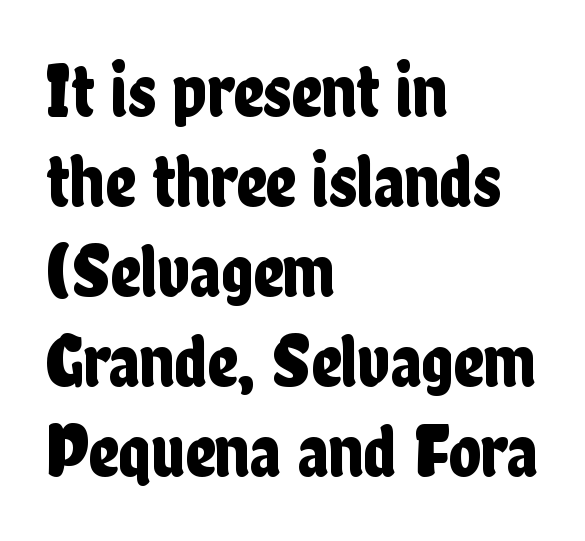
Q: Is the text italic (slanted)? A: No, it is upright.
Q: Is the typeface a serif or a sans-serif typeface? A: Sans-serif.
Q: Is the text underlined? A: No.
Q: How is the paragraph aligned? A: Left-aligned.
Q: Is the spacing between letters normal or unusually wide? A: Normal.
Q: Width (condensed, normal, or wide)? A: Condensed.
Q: Stroke contrast? A: Low.
Q: x-height? A: Medium.
Q: Monospaced? A: No.
